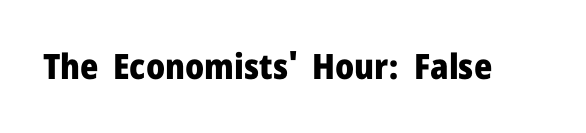
On the weight axis this lands at bold, roughly 700. A typesetter would call this proportional, since set widths differ per character. Spacing between characters is what you'd get straight out of the box. When letters stand straight like this, we call the style roman or upright. The gap between lines stays unmarked.
